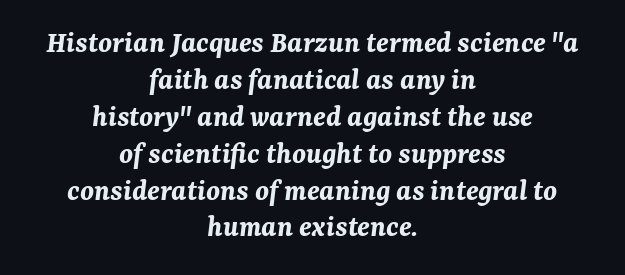
The line texture is even and compact thanks to regular tracking. Looking at the ascenders, they clearly lean. In CSS terms this would be text-align: center. This is heavy type, rendered in bold. Anything drawn beneath the words? Only blank space.
